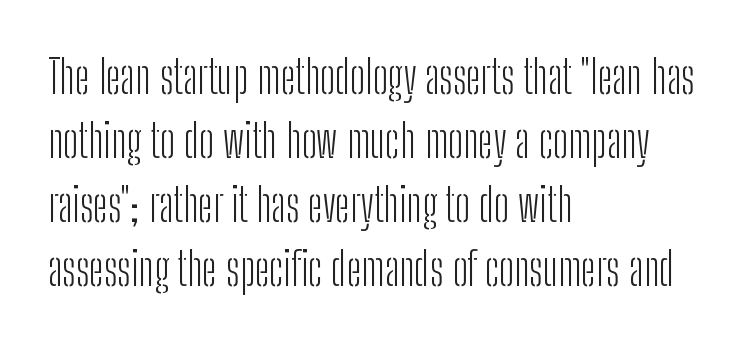
{"serif": "no", "italic": "no", "bold": "no", "weight": "light", "width": "condensed", "stroke_contrast": "low", "x_height": "medium", "monospaced": "no", "underline": "no", "align": "left", "line_spacing": "normal", "line_spacing_ratio": 1.39, "letter_spacing": "normal", "letter_spacing_em": 0.0, "glyph_px": 46}
